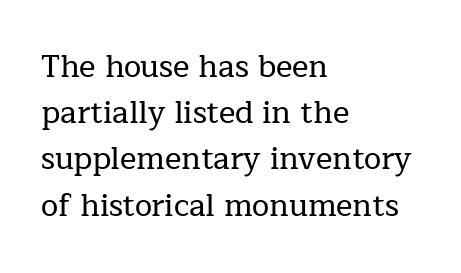
{"serif": "yes", "italic": "no", "width": "normal", "stroke_contrast": "low", "x_height": "medium", "monospaced": "no", "underline": "no", "align": "left", "line_spacing": "normal", "line_spacing_ratio": 1.49, "letter_spacing": "normal", "letter_spacing_em": 0.0, "glyph_px": 31}
